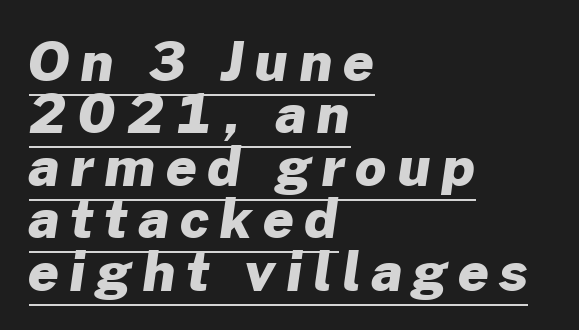
{"serif": "no", "bold": "yes", "weight": "heavy", "width": "normal", "stroke_contrast": "low", "x_height": "medium", "monospaced": "no", "underline": "yes", "align": "left", "line_spacing": "tight", "line_spacing_ratio": 0.97, "letter_spacing": "wide", "letter_spacing_em": 0.2, "glyph_px": 54}
